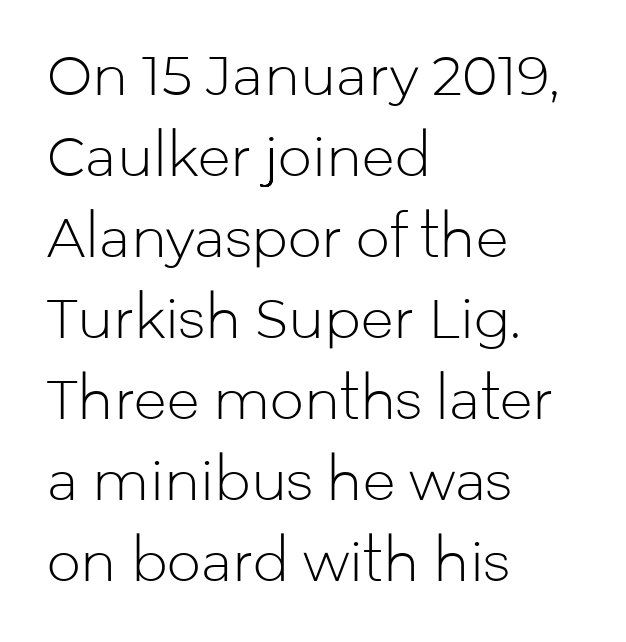
Look at the bottom of the vertical strokes: they stop flat, with no serifs. Is the block centered? No — it sits flush against the left margin. The string is rendered with underlining switched off. This sample uses an upright cut, with every glyph sitting square on the baseline. In terms of letterspacing, this is plain default setting. This sample has the flowing, uneven cadence of proportional lettering.
